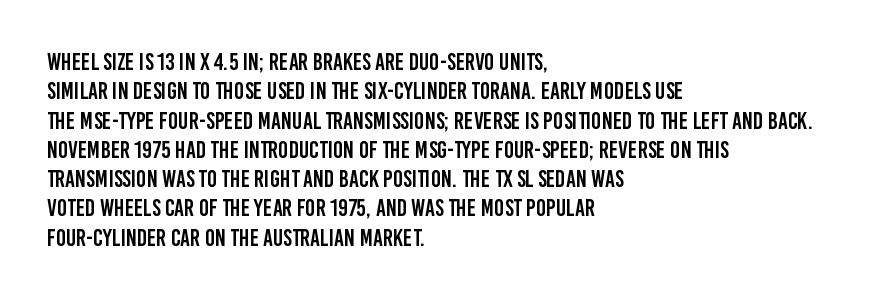
The lettering stays uniformly vertical, giving the passage a roman look. The letterforms sit shoulder to shoulder at normal distance. The setting favours the left margin, as ordinary paragraphs usually do. Decoration check: the copy has no underline.
